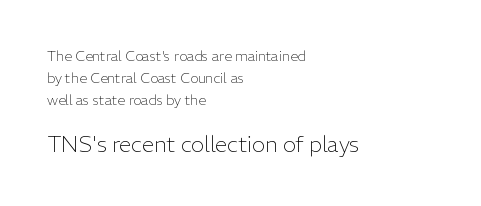
Q: Is the text bold? A: No.
Q: Is the text italic (slanted)? A: No, it is upright.
Q: Is the text underlined? A: No.
Q: How is the paragraph aligned? A: Left-aligned.
Q: Is the spacing between letters normal or unusually wide? A: Normal.
Q: Is the spacing between lines tight, normal or loose? A: Normal.
Q: Which block of text is set in a larger size, the first (top) or the second (bottom)? A: The second (bottom) one.
